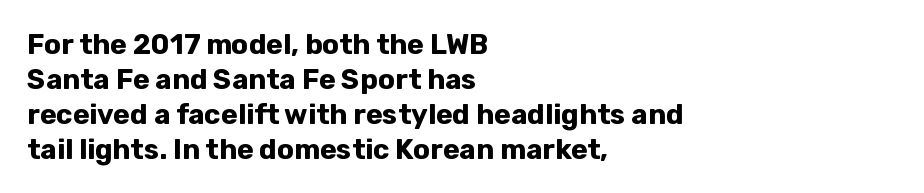
Every character sits straight up, as roman type does. Look at the stroke-to-counter ratio: heavy, a bold. Honestly, the letter spacing is just normal — you wouldn't notice it. How would I describe the line gaps? Plain and ordinary.
